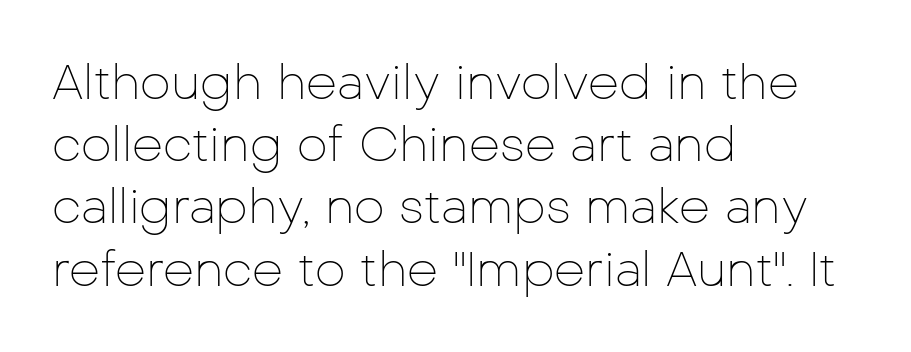
The image shows 49 px thin sans-serif type, upright; set left-aligned, normal line spacing (1.27x), normal letter spacing, not underlined; low stroke contrast and a medium x-height.
